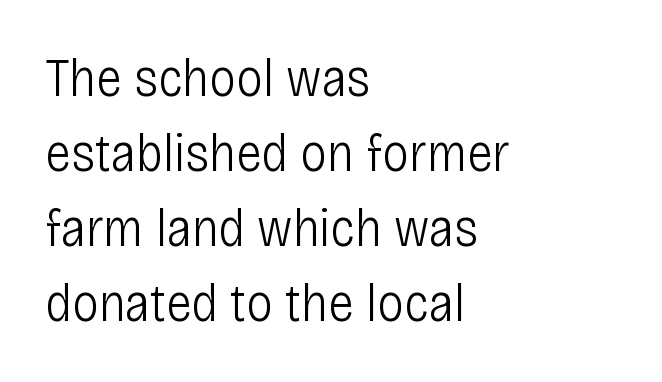
The image shows 54 px light, condensed sans-serif type, upright; set left-aligned, normal line spacing (1.39x), normal letter spacing, not underlined; low stroke contrast and a large x-height.
